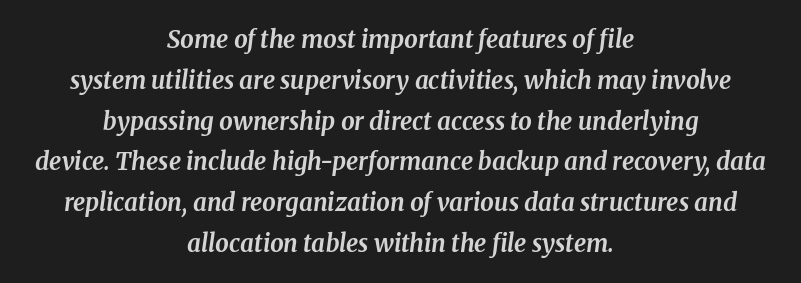
The image shows 24 px bold type, italic (leaning right); set centered, normal line spacing (1.7x), normal letter spacing, not underlined.
